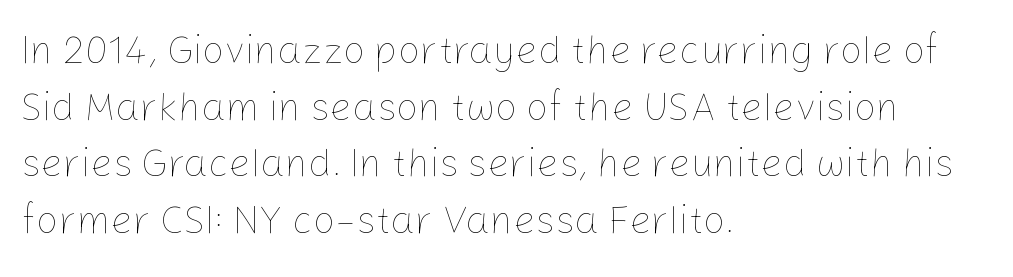
{"italic": "no", "bold": "no", "weight": "thin", "width": "normal", "stroke_contrast": "low", "x_height": "medium", "monospaced": "no", "underline": "no", "align": "left", "line_spacing": "normal", "line_spacing_ratio": 1.45, "letter_spacing": "normal", "letter_spacing_em": 0.0, "glyph_px": 39}
